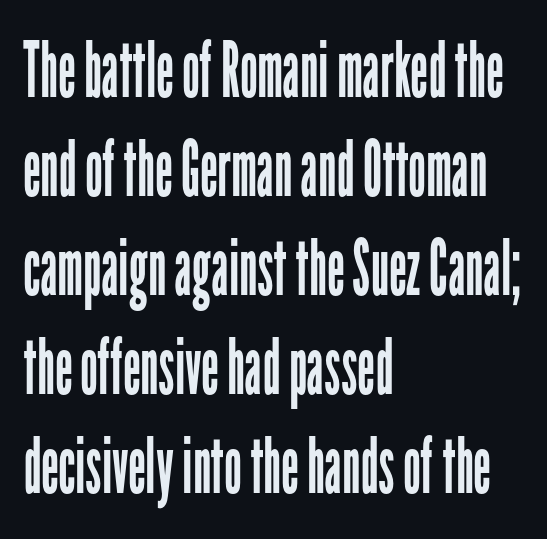
Q: Is the text bold? A: No.
Q: Is the text italic (slanted)? A: No, it is upright.
Q: Is the typeface a serif or a sans-serif typeface? A: Sans-serif.
Q: Is the text underlined? A: No.
Q: How is the paragraph aligned? A: Left-aligned.
Q: Is the spacing between letters normal or unusually wide? A: Normal.
Q: Is the spacing between lines tight, normal or loose? A: Normal.
Q: Width (condensed, normal, or wide)? A: Condensed.
Q: Stroke contrast? A: Low.
Q: x-height? A: Medium.
Q: Monospaced? A: No.
